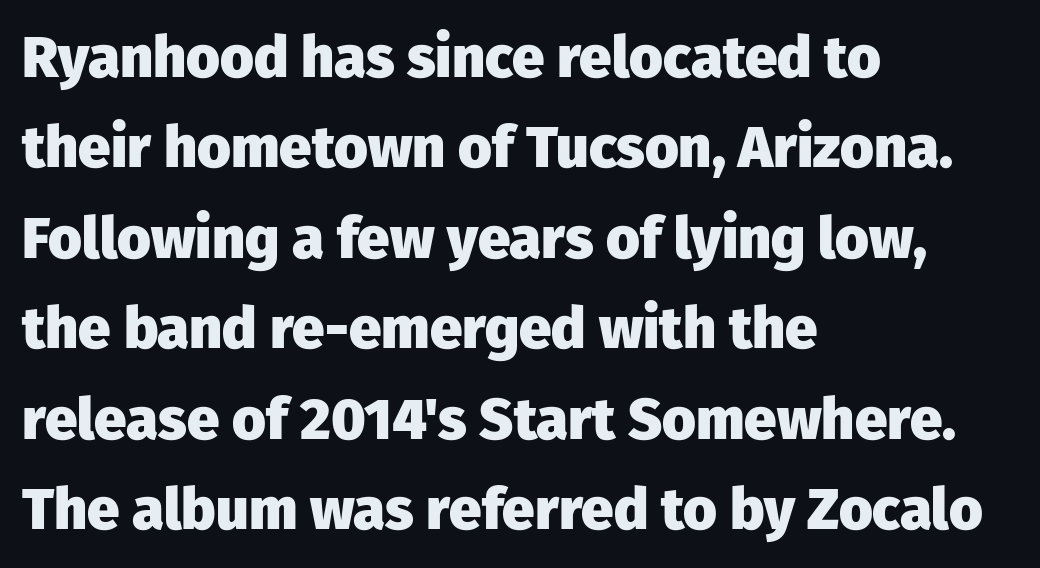
The image shows 58 px heavy sans-serif type, upright; set left-aligned, normal line spacing (1.56x), normal letter spacing, not underlined; low stroke contrast and a medium x-height.
